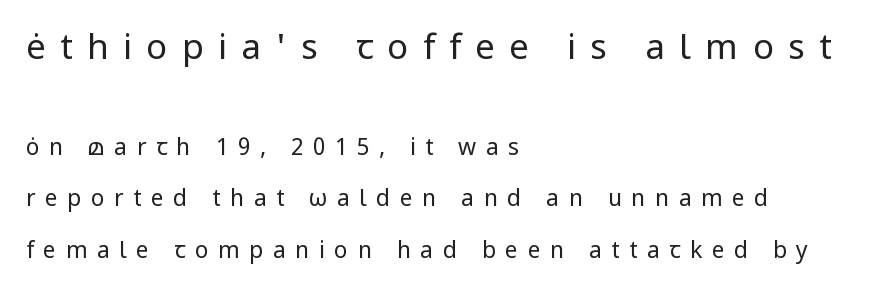
The image shows 35 px regular-weight sans-serif type, upright; set left-aligned, loose line spacing (2.25x), unusually wide letter spacing (+0.41 em), not underlined; the first (top) block is 1.52x larger; low stroke contrast and a medium x-height.
